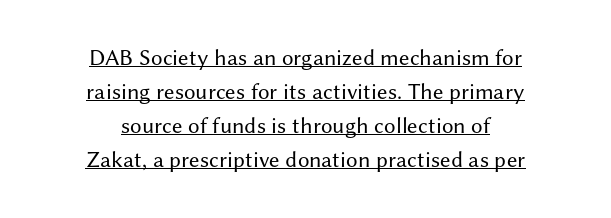
The paragraph shown floats in the horizontal middle. No chunkiness to these letters — they're not bold. This is the regular roman posture of the typeface. The passage shown has conventional tracking throughout. This sample carries an underscore along the baseline area. What's the leading like? Ordinary, nothing unusual.
